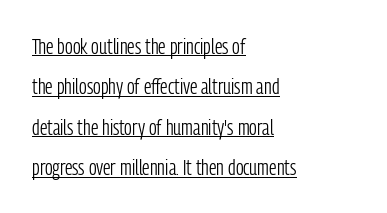
The image shows 22 px text type, upright; set left-aligned, line spacing 1.84x, normal letter spacing, underlined.
